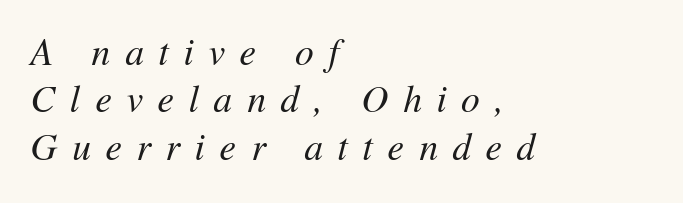
{"italic": "yes", "lean": "right", "slant_degrees": 11, "bold": "no", "weight": "regular", "width": "normal", "stroke_contrast": "medium", "x_height": "medium", "monospaced": "no", "underline": "no", "align": "left", "line_spacing": "normal", "line_spacing_ratio": 1.28, "letter_spacing": "wide", "letter_spacing_em": 0.4, "glyph_px": 37}
